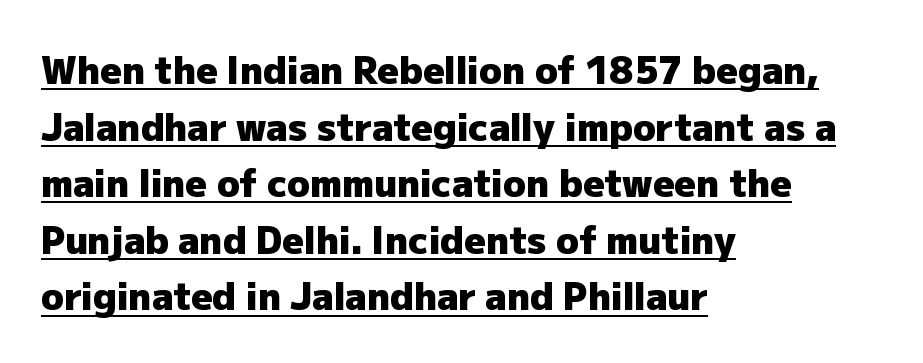
Notice how the stems are strictly vertical — no italics here. The passage shown stacks its lines at a standard gap. Leftover space on each line is placed entirely after the last word. A typesetter would call this proportional, since set widths differ per character.
